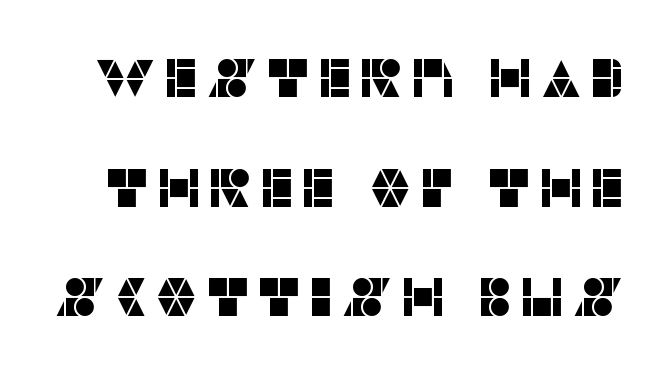
Q: Is the text italic (slanted)? A: No, it is upright.
Q: Is the typeface a serif or a sans-serif typeface? A: Sans-serif.
Q: Is the text underlined? A: No.
Q: Is the spacing between lines tight, normal or loose? A: Loose.
Q: Width (condensed, normal, or wide)? A: Normal.
Q: Stroke contrast? A: Low.
Q: x-height? A: Large.
Q: Monospaced? A: No.
